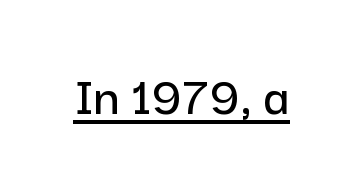
Q: Is the text italic (slanted)? A: No, it is upright.
Q: Is the typeface a serif or a sans-serif typeface? A: Sans-serif.
Q: Is the text underlined? A: Yes.
Q: Is the spacing between letters normal or unusually wide? A: Normal.
Q: Width (condensed, normal, or wide)? A: Normal.
Q: Stroke contrast? A: Low.
Q: x-height? A: Medium.
Q: Monospaced? A: No.
